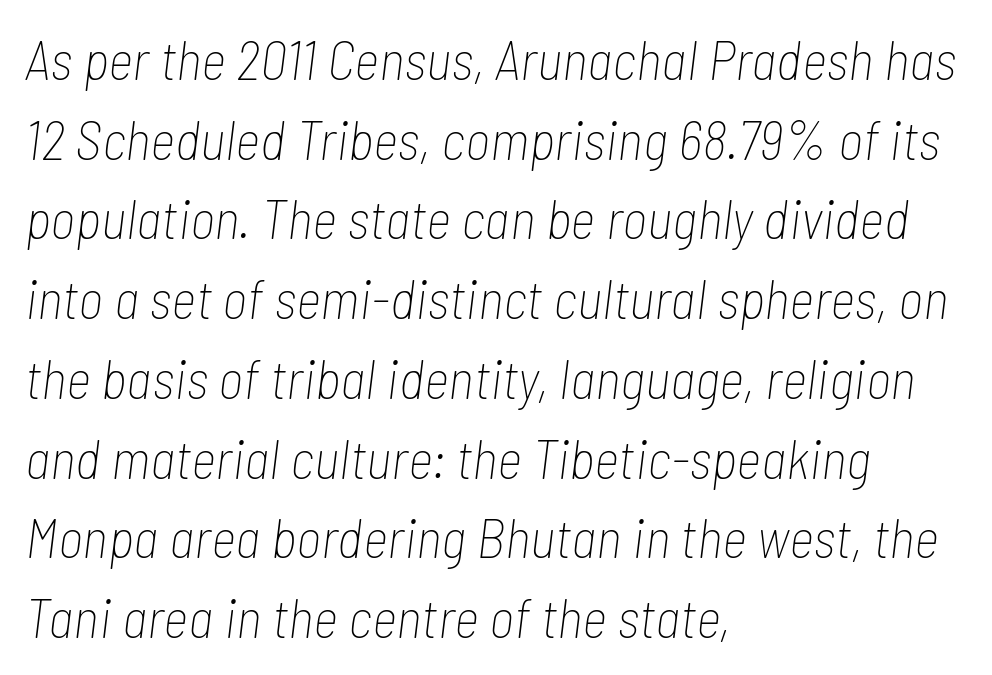
{"italic": "yes", "lean": "right", "slant_degrees": 7, "bold": "no", "weight": "thin", "width": "condensed", "stroke_contrast": "low", "x_height": "medium", "monospaced": "no", "underline": "no", "align": "left", "line_spacing": "normal", "line_spacing_ratio": 1.45, "letter_spacing": "normal", "letter_spacing_em": 0.0, "glyph_px": 55}
